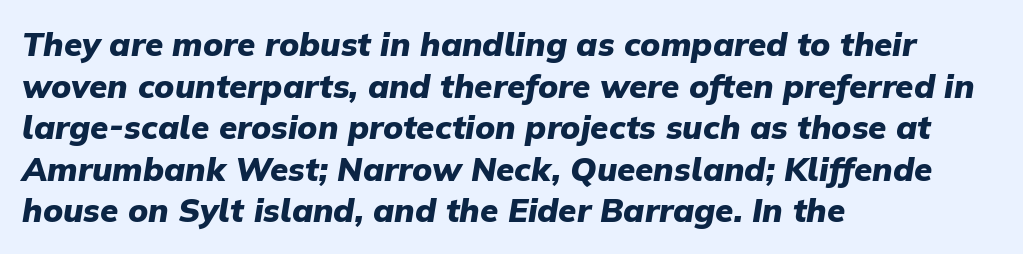
{"italic": "yes", "lean": "right", "slant_degrees": 9, "bold": "yes", "weight": "heavy", "width": "normal", "stroke_contrast": "low", "x_height": "medium", "monospaced": "no", "underline": "no", "align": "left", "line_spacing": "normal", "line_spacing_ratio": 1.26, "letter_spacing": "normal", "letter_spacing_em": 0.0, "glyph_px": 33}
